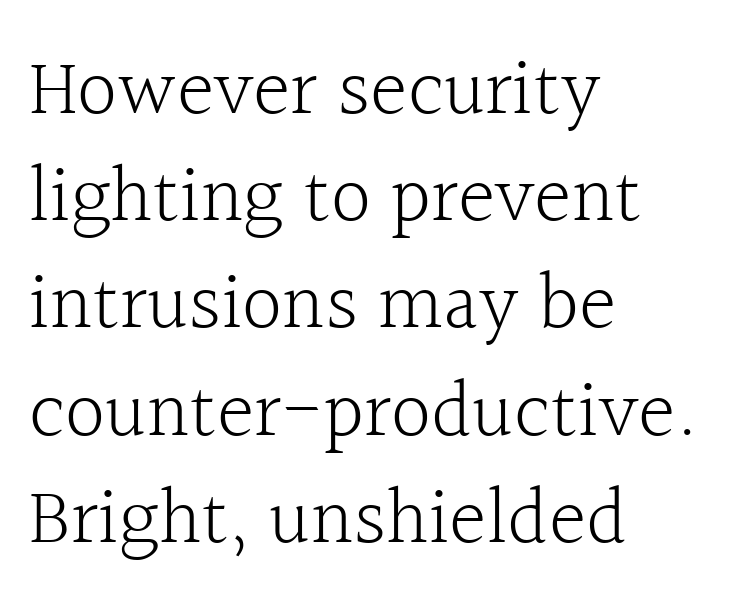
{"serif": "yes", "italic": "no", "bold": "no", "weight": "light", "width": "normal", "x_height": "medium", "monospaced": "no", "underline": "no", "align": "left", "line_spacing": "normal", "line_spacing_ratio": 1.34, "letter_spacing": "normal", "letter_spacing_em": 0.0, "glyph_px": 80}
